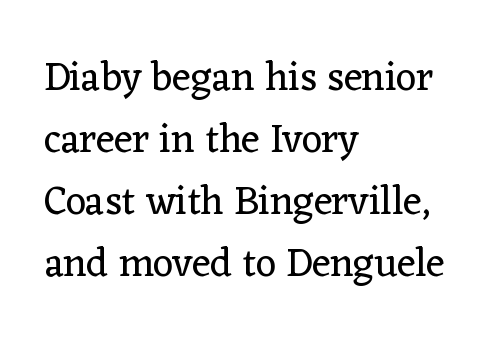
Q: Is the text bold? A: No.
Q: Is the text italic (slanted)? A: No, it is upright.
Q: Is the typeface a serif or a sans-serif typeface? A: Serif.
Q: Is the text underlined? A: No.
Q: How is the paragraph aligned? A: Left-aligned.
Q: Is the spacing between letters normal or unusually wide? A: Normal.
Q: Is the spacing between lines tight, normal or loose? A: Normal.
Q: Width (condensed, normal, or wide)? A: Normal.
Q: Stroke contrast? A: Low.
Q: x-height? A: Medium.
Q: Monospaced? A: No.
